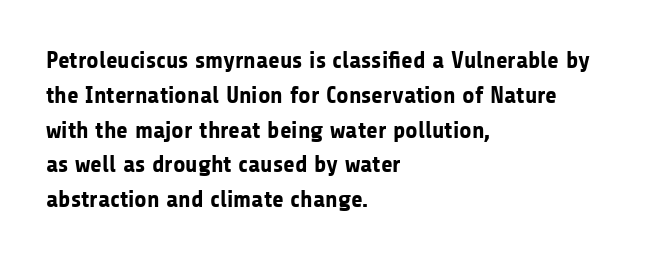
Q: Is the text bold? A: Yes.
Q: Is the text italic (slanted)? A: No, it is upright.
Q: Is the text underlined? A: No.
Q: How is the paragraph aligned? A: Left-aligned.
Q: Is the spacing between letters normal or unusually wide? A: Normal.
Q: Is the spacing between lines tight, normal or loose? A: Normal.
